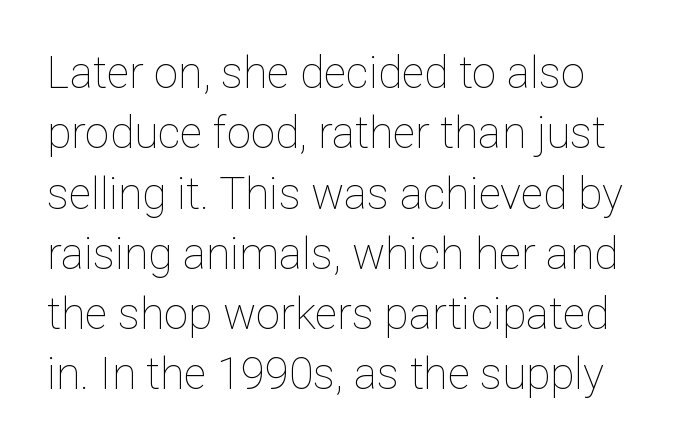
Q: Is the text bold? A: No.
Q: Is the text italic (slanted)? A: No, it is upright.
Q: Is the text underlined? A: No.
Q: Is the spacing between letters normal or unusually wide? A: Normal.
Q: Is the spacing between lines tight, normal or loose? A: Normal.
Q: Width (condensed, normal, or wide)? A: Normal.
Q: Stroke contrast? A: Low.
Q: x-height? A: Medium.
Q: Monospaced? A: No.
